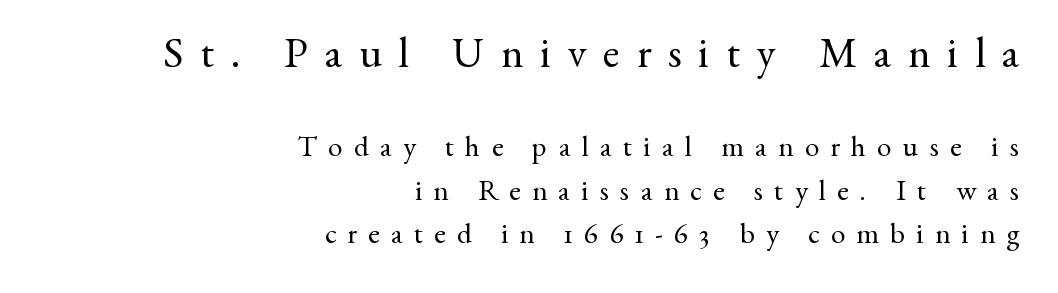
Ordinary non-slanted type is in use. The rendering anchors every line to the right-hand side. In terms of leading, this rendering sits right in the middle. Character widths vary here, with narrow letters taking less room than wide ones. Honestly, there is no underline to notice here at all. Of the two passages, the one on top uses the larger point size.
